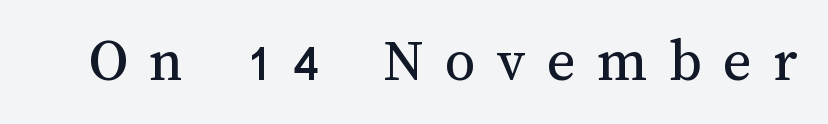
{"italic": "no", "bold": "no", "weight": "regular", "width": "normal", "stroke_contrast": "medium", "x_height": "medium", "monospaced": "no", "underline": "no", "letter_spacing": "wide", "letter_spacing_em": 0.35, "glyph_px": 61}
